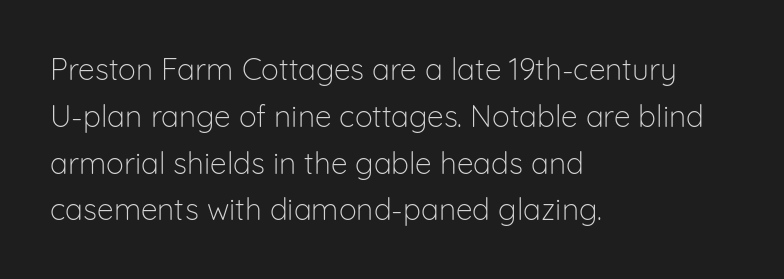
No italicization has been applied; the sample stays upright. Typographically, this falls in the sans-serif category. Plain, unruled lines of type. No heavy texture on the line: the type isn't bold.
